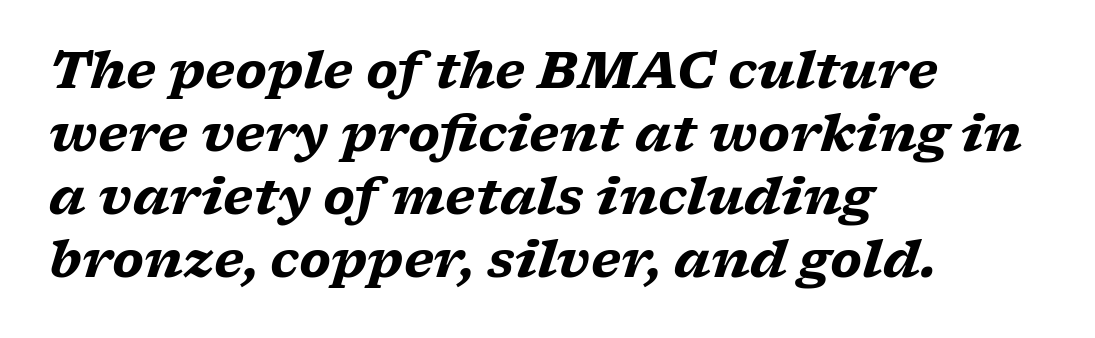
Q: Is the text bold? A: Yes.
Q: Is the text italic (slanted)? A: Yes, it leans right by about 17 degrees.
Q: Is the typeface a serif or a sans-serif typeface? A: Serif.
Q: Is the text underlined? A: No.
Q: How is the paragraph aligned? A: Left-aligned.
Q: Is the spacing between letters normal or unusually wide? A: Normal.
Q: Is the spacing between lines tight, normal or loose? A: Normal.
Q: Width (condensed, normal, or wide)? A: Wide.
Q: Stroke contrast? A: Low.
Q: x-height? A: Medium.
Q: Monospaced? A: No.
